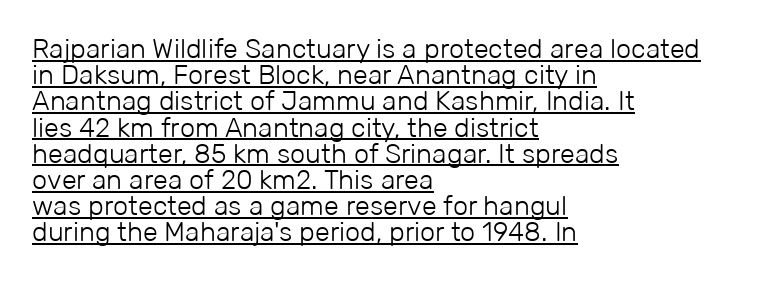
The image shows 27 px text type, upright; set left-aligned, tight line spacing (0.97x), normal letter spacing, underlined.
